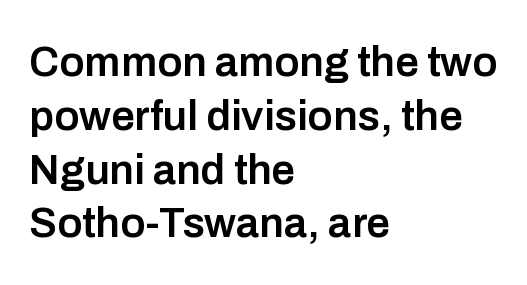
{"serif": "no", "italic": "no", "bold": "semi", "weight": "semibold", "width": "normal", "stroke_contrast": "low", "x_height": "medium", "monospaced": "no", "underline": "no", "align": "left", "line_spacing": "normal", "line_spacing_ratio": 1.28, "letter_spacing": "normal", "letter_spacing_em": 0.0, "glyph_px": 42}
